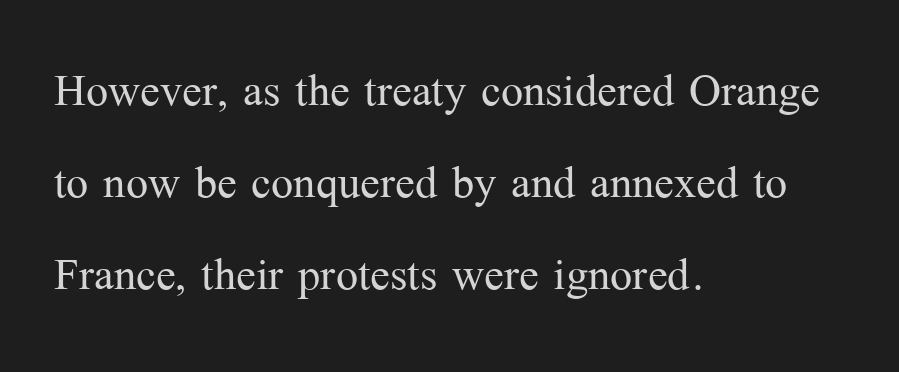
Q: Is the text bold? A: No.
Q: Is the text italic (slanted)? A: No, it is upright.
Q: Is the typeface a serif or a sans-serif typeface? A: Serif.
Q: Is the text underlined? A: No.
Q: How is the paragraph aligned? A: Left-aligned.
Q: Is the spacing between letters normal or unusually wide? A: Normal.
Q: Is the spacing between lines tight, normal or loose? A: Normal.
Q: Width (condensed, normal, or wide)? A: Normal.
Q: Stroke contrast? A: Medium.
Q: x-height? A: Medium.
Q: Monospaced? A: No.
